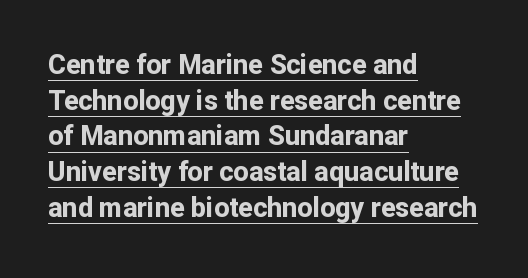
The image shows 27 px bold type, upright; set left-aligned, normal line spacing (1.32x), normal letter spacing, underlined.
